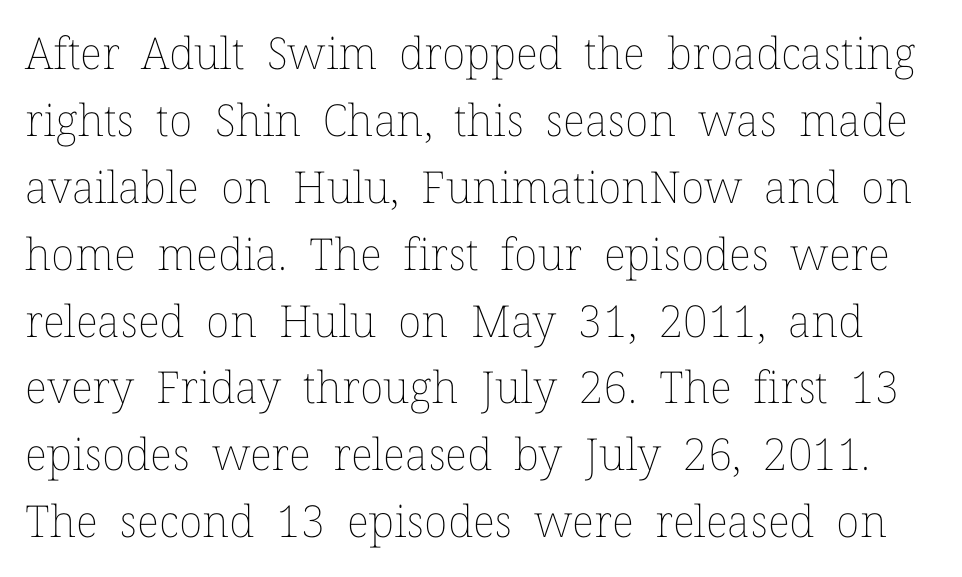
The image shows 44 px thin type, upright; set normal line spacing (1.52x), normal letter spacing, not underlined; low stroke contrast and a medium x-height.
